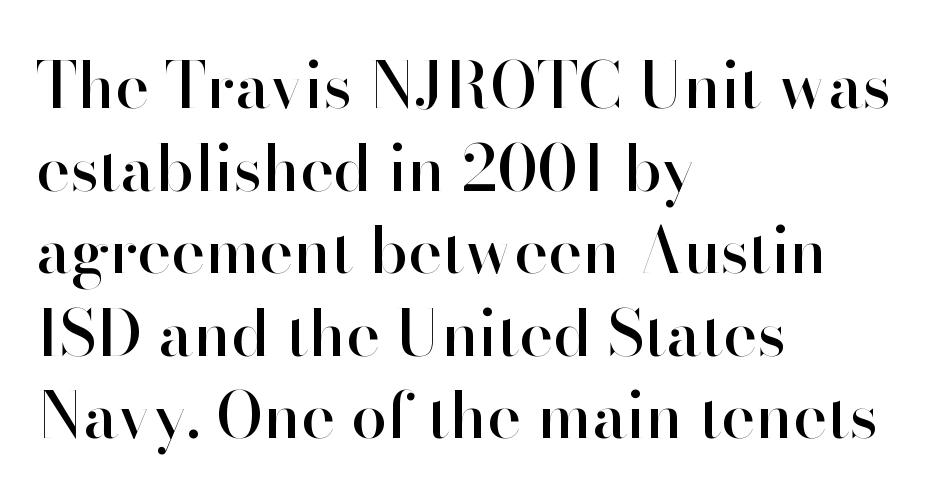
{"serif": "no", "italic": "no", "width": "normal", "stroke_contrast": "high", "x_height": "small", "monospaced": "no", "underline": "no", "align": "left", "line_spacing": "normal", "line_spacing_ratio": 1.29, "letter_spacing": "normal", "letter_spacing_em": 0.0, "glyph_px": 64}
